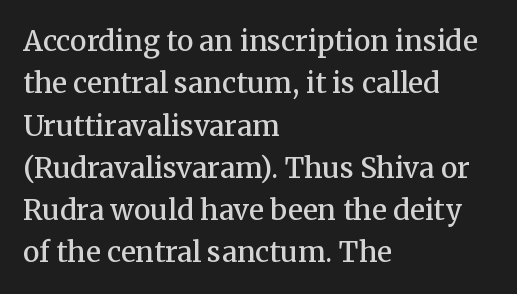
The image shows 28 px semibold serif type, upright; set left-aligned, normal line spacing (1.51x), normal letter spacing, not underlined; medium stroke contrast and a medium x-height.
